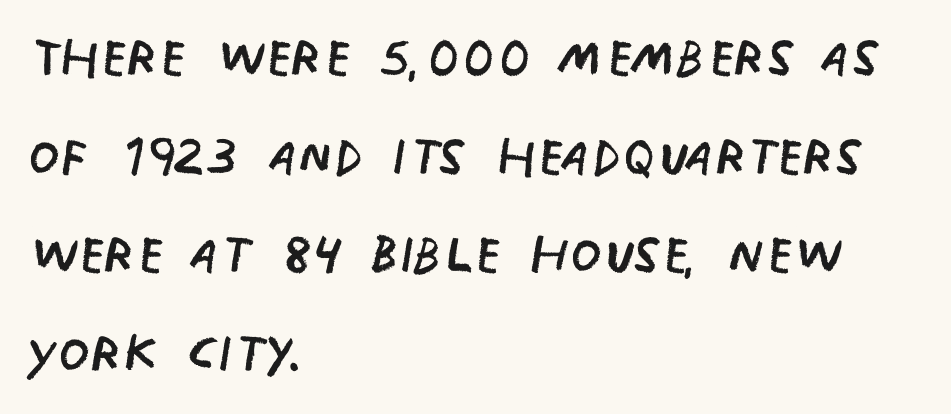
The image shows 71 px regular-weight, condensed sans-serif type; set left-aligned, normal line spacing (1.39x), normal letter spacing, not underlined; low stroke contrast and a large x-height.
